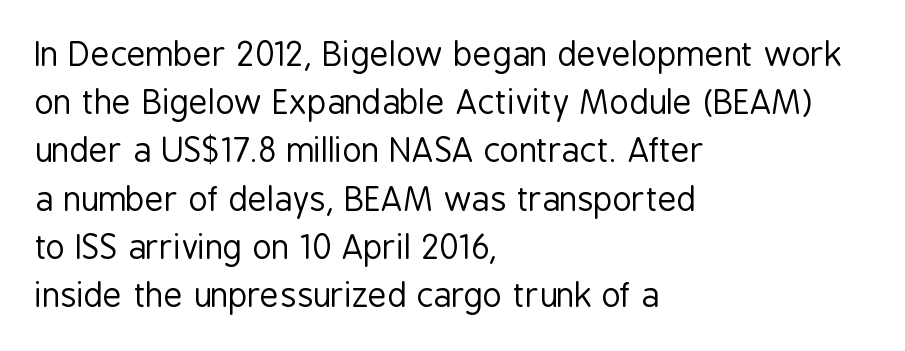
{"serif": "no", "italic": "no", "bold": "no", "weight": "regular", "width": "condensed", "stroke_contrast": "low", "x_height": "medium", "monospaced": "no", "underline": "no", "align": "left", "line_spacing": "normal", "line_spacing_ratio": 1.46, "letter_spacing": "normal", "letter_spacing_em": 0.0, "glyph_px": 33}
